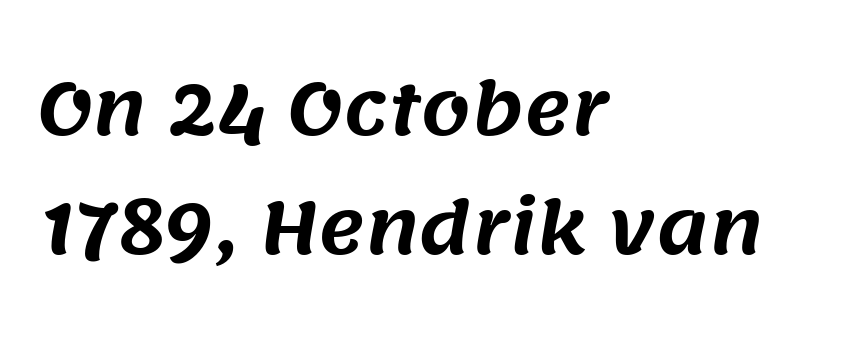
Q: Is the typeface a serif or a sans-serif typeface? A: Sans-serif.
Q: Is the text underlined? A: No.
Q: How is the paragraph aligned? A: Left-aligned.
Q: Is the spacing between letters normal or unusually wide? A: Normal.
Q: Is the spacing between lines tight, normal or loose? A: Normal.
Q: Width (condensed, normal, or wide)? A: Normal.
Q: Stroke contrast? A: Medium.
Q: x-height? A: Large.
Q: Monospaced? A: No.
